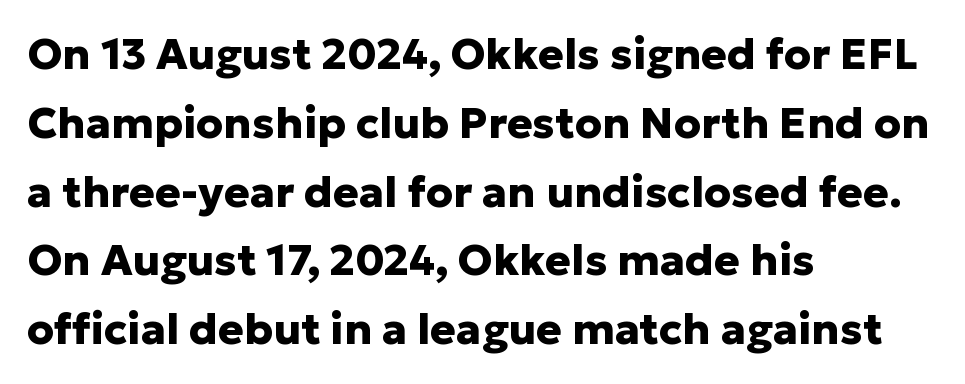
{"serif": "no", "italic": "no", "bold": "yes", "weight": "heavy", "width": "normal", "stroke_contrast": "low", "x_height": "medium", "monospaced": "no", "underline": "no", "align": "left", "line_spacing": "normal", "line_spacing_ratio": 1.6, "letter_spacing": "normal", "letter_spacing_em": 0.0, "glyph_px": 43}
